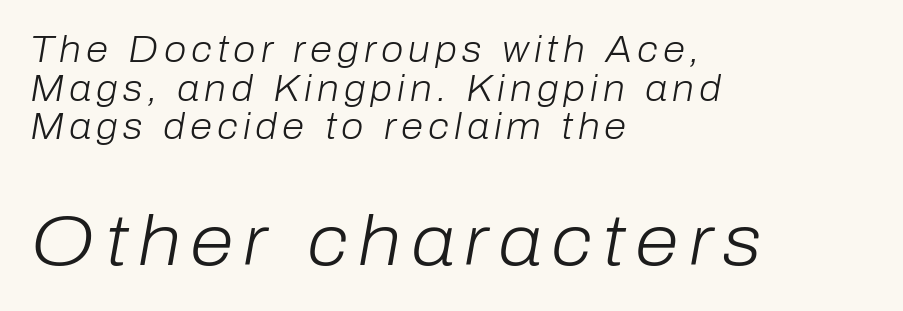
The designer dialed line spacing down below the default. A bare baseline throughout the passage. Each letter keeps its own natural width here, so spacing adapts to shape. Is the type slanted? Yes — the strokes lean at a clear angle. The typesetter chose a ragged-right arrangement here.
